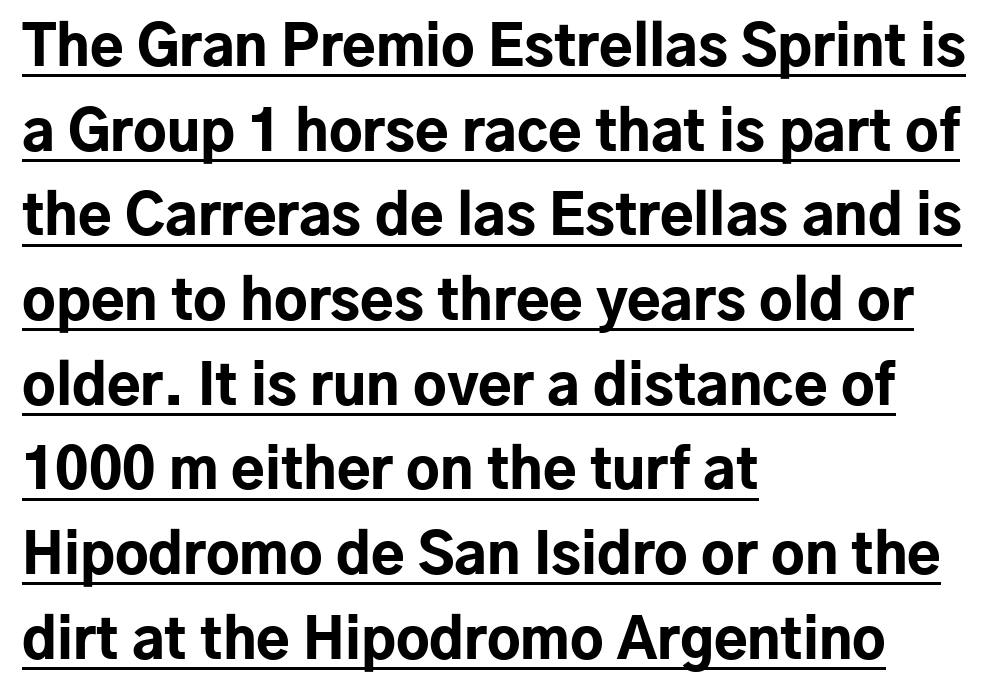
The image shows 55 px bold sans-serif type, upright; set left-aligned, normal line spacing (1.54x), normal letter spacing, underlined; low stroke contrast and a medium x-height.
